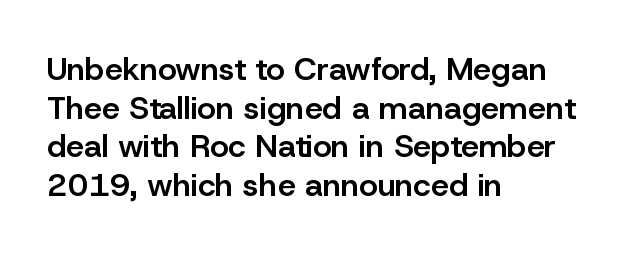
The image shows 32 px semibold sans-serif type, upright; set left-aligned, line spacing 1.21x, normal letter spacing, not underlined; low stroke contrast and a medium x-height.
